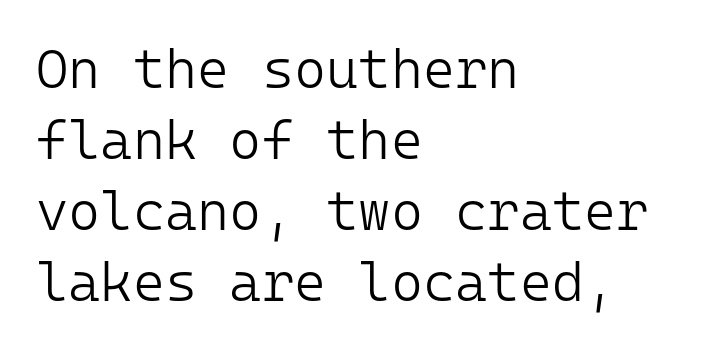
Is there much room between lines? A standard amount, neither cramped nor airy. Nothing sits at the stroke ends, so this counts as sans-serif. The lines are quadded left. The face used here is rendered with its standard letterfit. Stems and bowls with no extra thickness — not bold.
